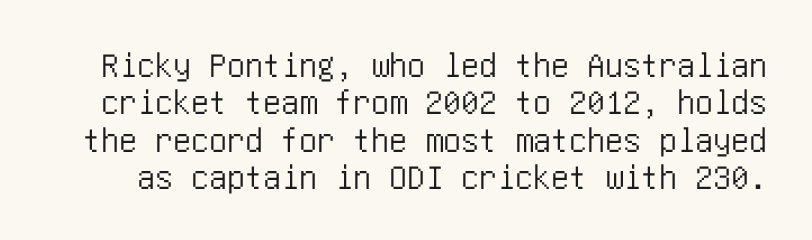
{"serif": "no", "italic": "no", "width": "condensed", "stroke_contrast": "low", "x_height": "large", "underline": "no", "line_spacing": "tight", "line_spacing_ratio": 1.04, "letter_spacing": "normal", "letter_spacing_em": 0.0, "glyph_px": 36}
